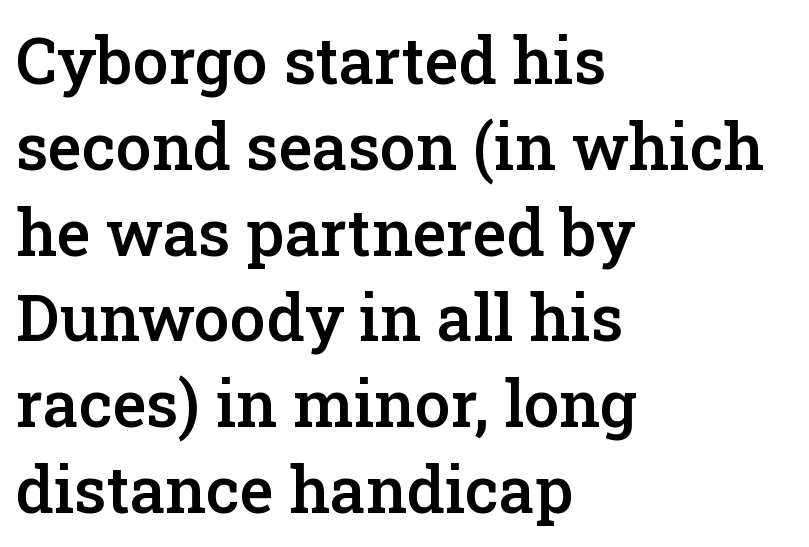
{"serif": "yes", "italic": "no", "bold": "semi", "weight": "semibold", "width": "normal", "stroke_contrast": "low", "x_height": "medium", "monospaced": "no", "underline": "no", "align": "left", "line_spacing": "normal", "line_spacing_ratio": 1.34, "letter_spacing": "normal", "letter_spacing_em": 0.0, "glyph_px": 64}
